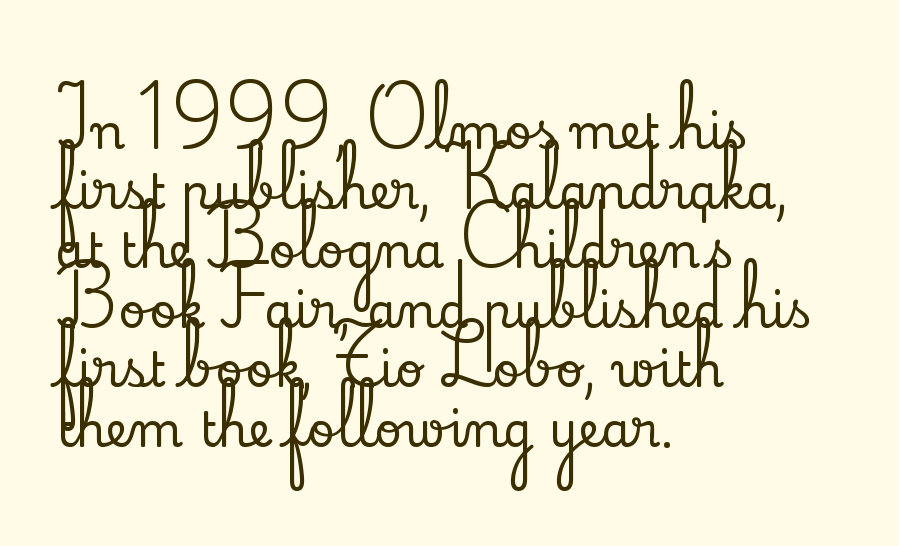
The image shows 48 px serif type, upright; set left-aligned, line spacing 1.24x, normal letter spacing, not underlined; low stroke contrast and a small x-height.
